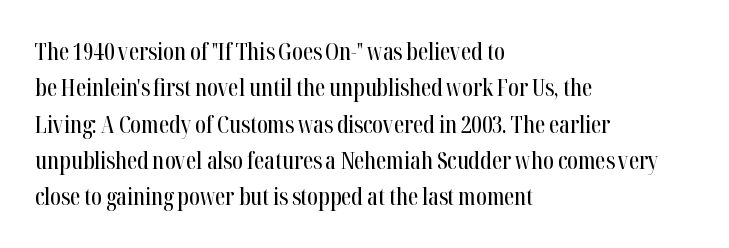
Style check: upright. Honestly, the letter spacing is just normal — you wouldn't notice it. Short and long lines alike share a common starting point at left. Any mark beneath the type? The region is blank. Interline gaps are of average width in this sample.
